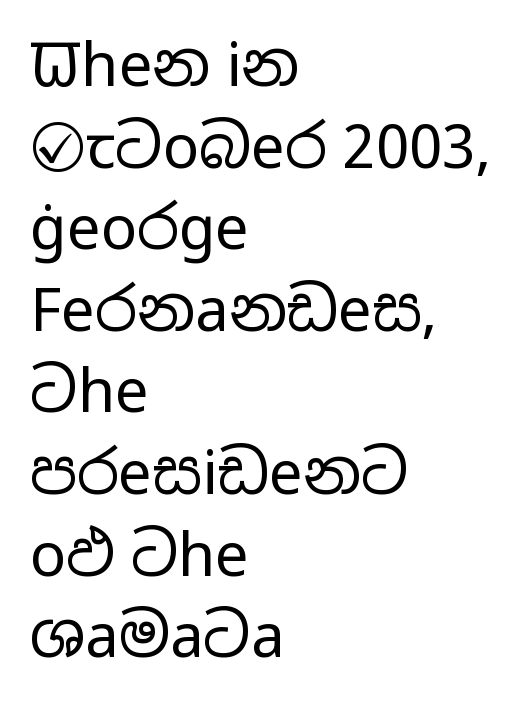
The image shows 60 px regular-weight, wide sans-serif type, upright; set left-aligned, normal line spacing (1.36x), normal letter spacing, not underlined; low stroke contrast and a medium x-height.
